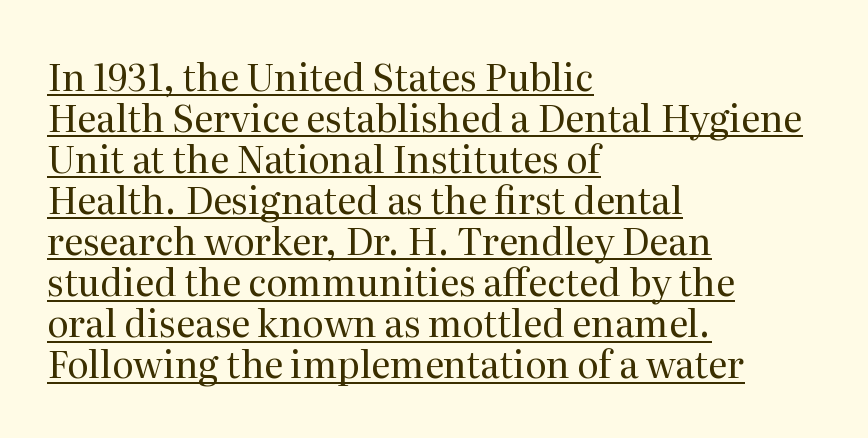
Do the characters align in a grid? No, the font is proportional. Each stroke keeps to a modest, everyday thickness or less. I'd call this a serif setting — the letters wear small feet. Caption: lettering with a line underneath. In terms of letterspacing, this is plain default setting. Leading: reduced.
